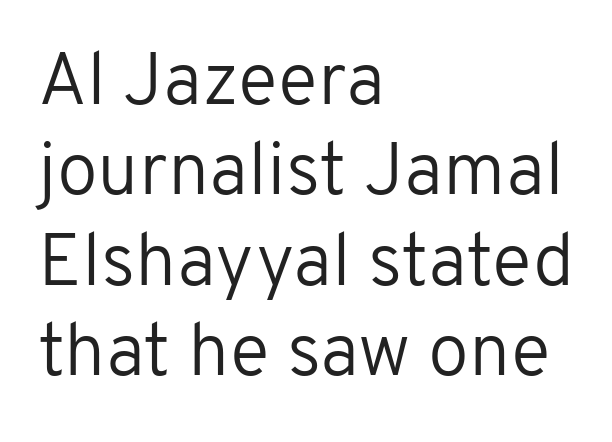
The image shows 74 px regular-weight sans-serif type, upright; set left-aligned, line spacing 1.22x, normal letter spacing, not underlined; low stroke contrast and a medium x-height.
